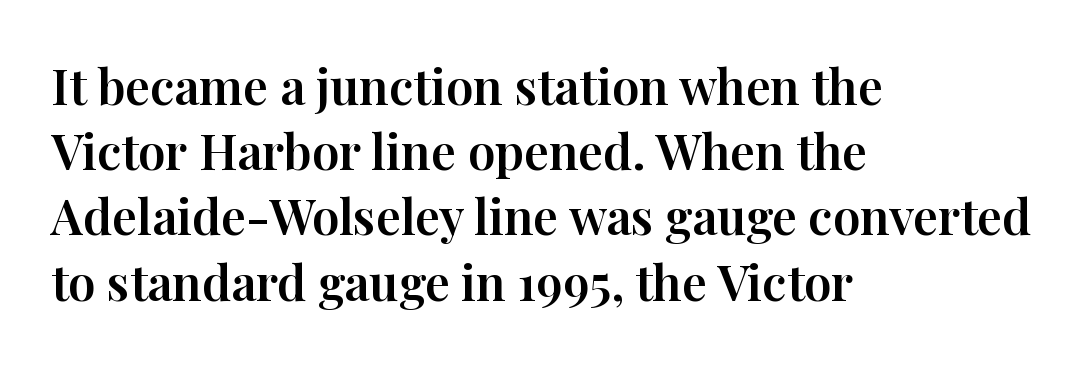
Q: Is the text italic (slanted)? A: No, it is upright.
Q: Is the typeface a serif or a sans-serif typeface? A: Serif.
Q: Is the text underlined? A: No.
Q: How is the paragraph aligned? A: Left-aligned.
Q: Is the spacing between letters normal or unusually wide? A: Normal.
Q: Is the spacing between lines tight, normal or loose? A: Normal.
Q: Width (condensed, normal, or wide)? A: Normal.
Q: Stroke contrast? A: High.
Q: x-height? A: Medium.
Q: Monospaced? A: No.
